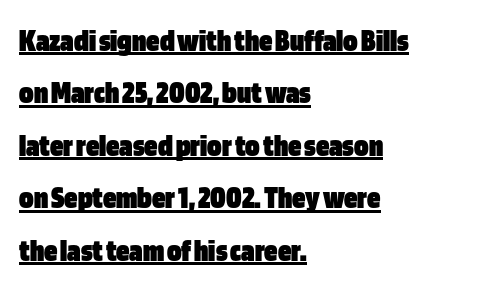
Typographically, this falls in the sans-serif category. Its strokes are broad and dark, the hallmark of bold type. Note the varied advance widths — an 'i' is clearly narrower than an 'm'. This rendering uses left alignment, leaving the right contour irregular. Quick note: underline on.
